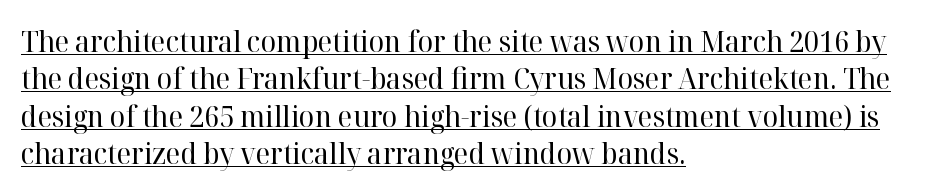
Note the varied advance widths — an 'i' is clearly narrower than an 'm'. The compositor pushed each line to the left boundary. No heavy texture on the line: the type isn't bold. A typesetter would label this face a serif.
